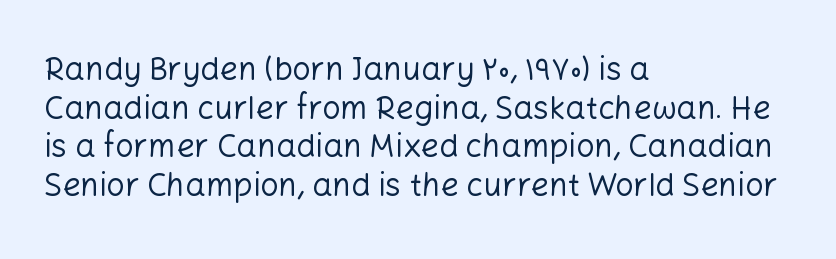
Q: Is the text bold? A: No.
Q: Is the text italic (slanted)? A: No, it is upright.
Q: Is the typeface a serif or a sans-serif typeface? A: Sans-serif.
Q: Is the text underlined? A: No.
Q: How is the paragraph aligned? A: Left-aligned.
Q: Is the spacing between letters normal or unusually wide? A: Normal.
Q: Width (condensed, normal, or wide)? A: Normal.
Q: Stroke contrast? A: Low.
Q: x-height? A: Medium.
Q: Monospaced? A: No.
